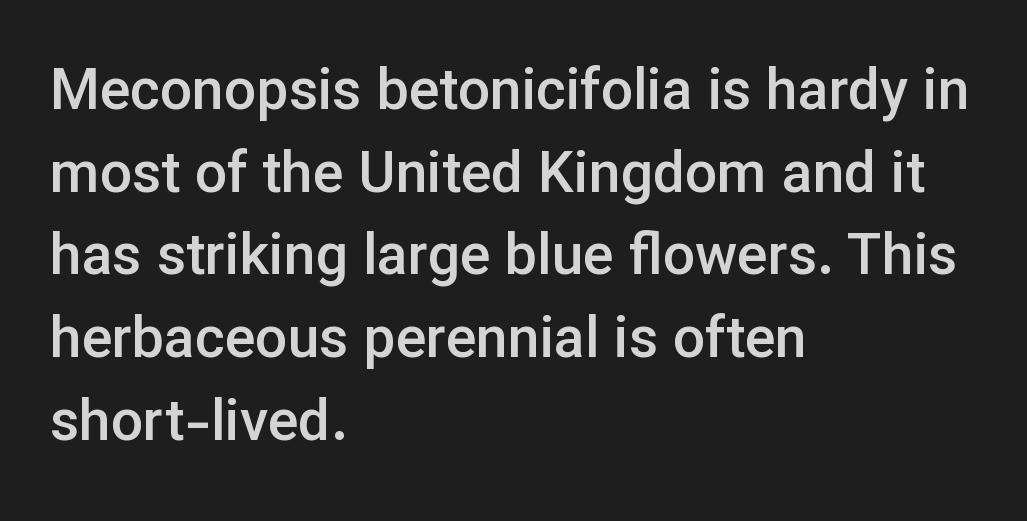
{"serif": "no", "italic": "no", "bold": "semi", "weight": "semibold", "width": "normal", "stroke_contrast": "low", "x_height": "medium", "monospaced": "no", "underline": "no", "align": "left", "line_spacing": "normal", "line_spacing_ratio": 1.45, "letter_spacing": "normal", "letter_spacing_em": 0.0, "glyph_px": 57}
